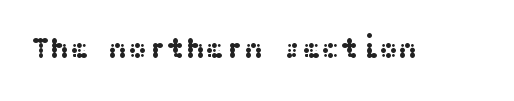
Q: Is the text italic (slanted)? A: No, it is upright.
Q: Is the typeface a serif or a sans-serif typeface? A: Sans-serif.
Q: Is the text underlined? A: No.
Q: Is the spacing between letters normal or unusually wide? A: Normal.
Q: Width (condensed, normal, or wide)? A: Wide.
Q: Stroke contrast? A: Medium.
Q: x-height? A: Medium.
